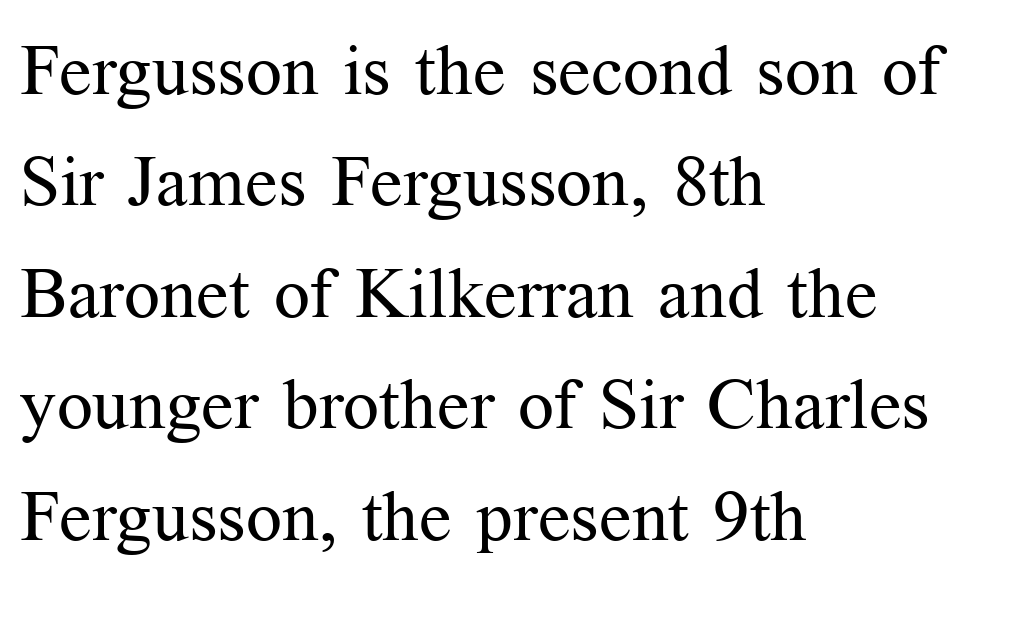
{"serif": "yes", "italic": "no", "bold": "no", "weight": "regular", "width": "normal", "stroke_contrast": "medium", "x_height": "medium", "monospaced": "no", "underline": "no", "align": "left", "line_spacing": "normal", "line_spacing_ratio": 1.57, "letter_spacing": "normal", "letter_spacing_em": 0.0, "glyph_px": 71}
